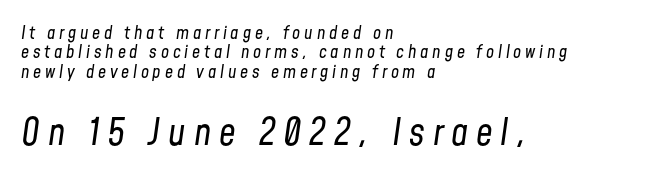
Q: Is the text bold? A: No.
Q: Is the text italic (slanted)? A: Yes, it leans right by about 8 degrees.
Q: Is the text underlined? A: No.
Q: How is the paragraph aligned? A: Left-aligned.
Q: Is the spacing between letters normal or unusually wide? A: Unusually wide.
Q: Is the spacing between lines tight, normal or loose? A: Tight.
Q: Which block of text is set in a larger size, the first (top) or the second (bottom)? A: The second (bottom) one.
Q: Width (condensed, normal, or wide)? A: Condensed.
Q: Stroke contrast? A: Low.
Q: x-height? A: Medium.
Q: Monospaced? A: No.
